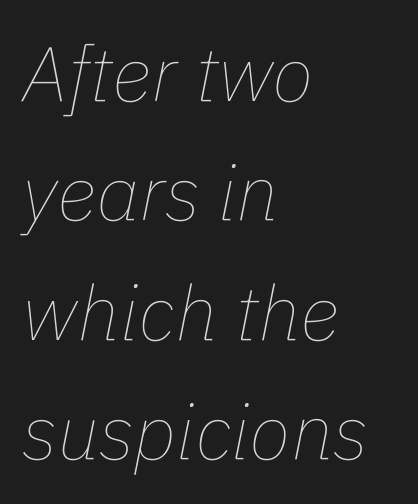
{"italic": "yes", "lean": "right", "slant_degrees": 11, "bold": "no", "weight": "thin", "width": "normal", "stroke_contrast": "low", "x_height": "medium", "monospaced": "no", "underline": "no", "align": "left", "line_spacing": "normal", "line_spacing_ratio": 1.55, "letter_spacing": "normal", "letter_spacing_em": 0.0, "glyph_px": 77}
